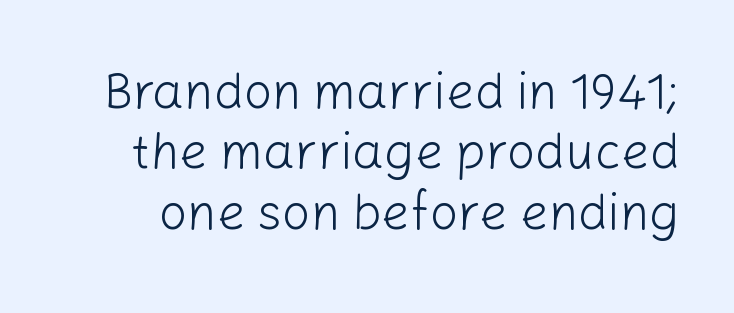
Q: Is the text bold? A: No.
Q: Is the text italic (slanted)? A: No, it is upright.
Q: Is the typeface a serif or a sans-serif typeface? A: Sans-serif.
Q: Is the text underlined? A: No.
Q: Is the spacing between letters normal or unusually wide? A: Normal.
Q: Width (condensed, normal, or wide)? A: Normal.
Q: Stroke contrast? A: Low.
Q: x-height? A: Medium.
Q: Monospaced? A: No.
